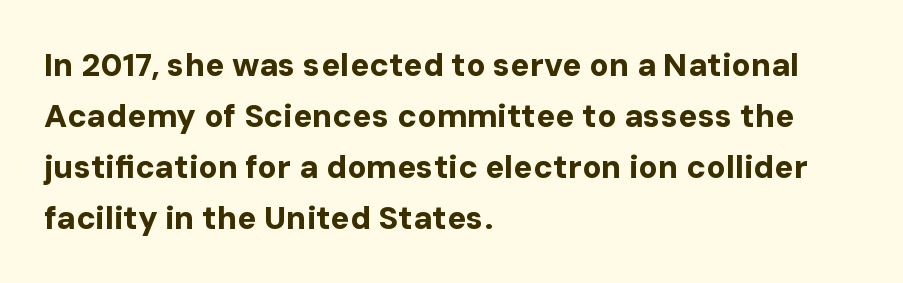
The image shows 32 px bold sans-serif type, upright; set left-aligned, normal line spacing (1.59x), normal letter spacing, not underlined; low stroke contrast and a medium x-height.
